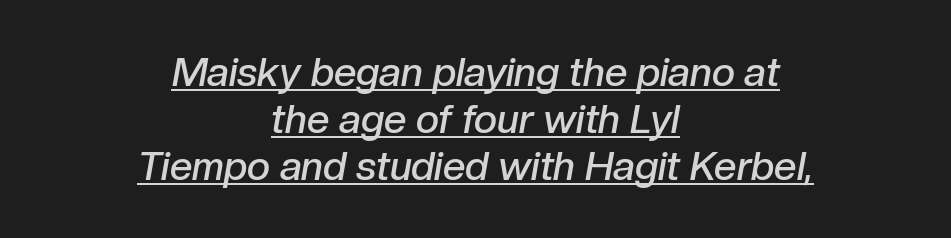
The image shows 40 px semibold type, italic (leaning right); set centered, line spacing 1.17x, normal letter spacing, underlined; low stroke contrast and a medium x-height.
